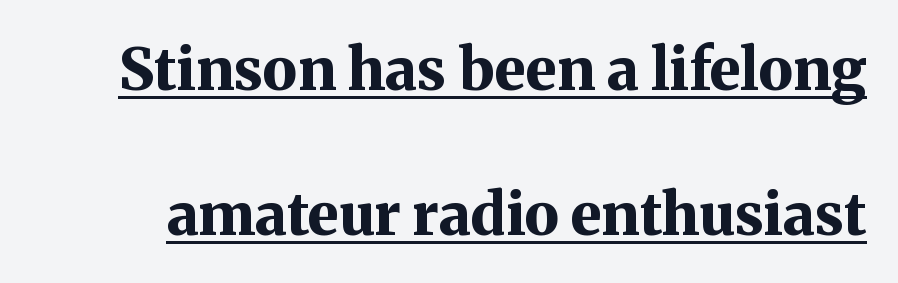
The image shows 58 px bold serif type, upright; set loose line spacing (2.5x), normal letter spacing, underlined; medium stroke contrast and a medium x-height.
